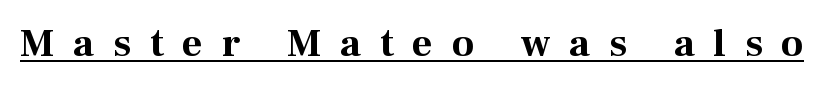
Q: Is the text bold? A: Yes.
Q: Is the text italic (slanted)? A: No, it is upright.
Q: Is the typeface a serif or a sans-serif typeface? A: Serif.
Q: Is the text underlined? A: Yes.
Q: Is the spacing between letters normal or unusually wide? A: Unusually wide.
Q: Width (condensed, normal, or wide)? A: Normal.
Q: Stroke contrast? A: Medium.
Q: x-height? A: Medium.
Q: Monospaced? A: No.
